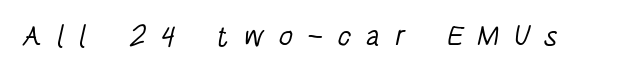
Q: Is the text bold? A: No.
Q: Is the typeface a serif or a sans-serif typeface? A: Sans-serif.
Q: Is the text underlined? A: No.
Q: Is the spacing between letters normal or unusually wide? A: Unusually wide.
Q: Width (condensed, normal, or wide)? A: Condensed.
Q: Stroke contrast? A: Low.
Q: x-height? A: Large.
Q: Monospaced? A: No.
